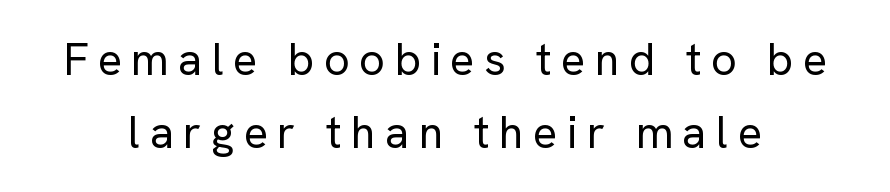
{"serif": "no", "italic": "no", "bold": "no", "weight": "regular", "width": "normal", "stroke_contrast": "low", "x_height": "medium", "monospaced": "no", "underline": "no", "line_spacing": "normal", "line_spacing_ratio": 1.62, "letter_spacing": "wide", "letter_spacing_em": 0.21, "glyph_px": 45}
